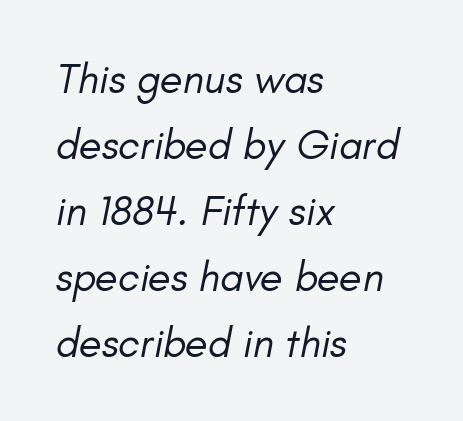
{"italic": "yes", "lean": "right", "slant_degrees": 11, "bold": "no", "weight": "regular", "width": "normal", "stroke_contrast": "low", "x_height": "small", "monospaced": "no", "underline": "no", "align": "left", "line_spacing": "normal", "line_spacing_ratio": 1.57, "letter_spacing": "normal", "letter_spacing_em": 0.0, "glyph_px": 42}
